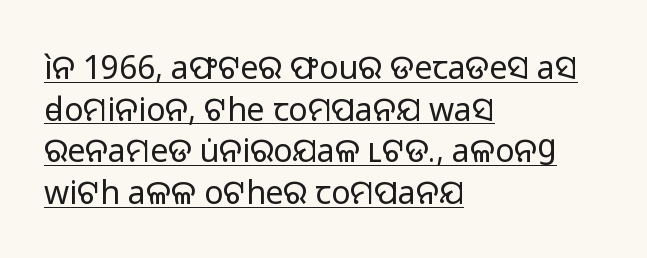
The image shows 32 px regular-weight sans-serif type, upright; set left-aligned, normal line spacing (1.3x), normal letter spacing, underlined; low stroke contrast and a medium x-height.
